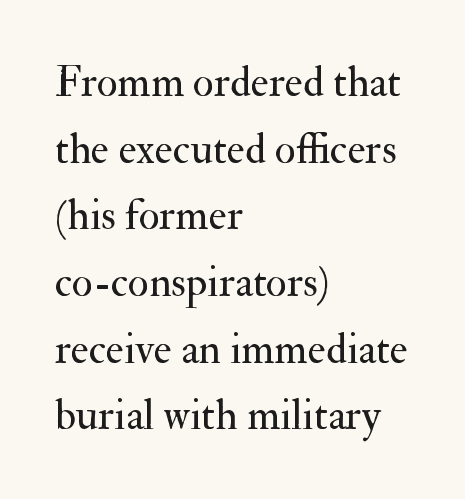
{"serif": "yes", "italic": "no", "bold": "no", "weight": "regular", "width": "normal", "stroke_contrast": "medium", "x_height": "small", "monospaced": "no", "underline": "no", "align": "left", "line_spacing": "normal", "line_spacing_ratio": 1.55, "letter_spacing": "normal", "letter_spacing_em": 0.0, "glyph_px": 43}
